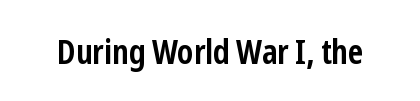
You could call the tracking neutral — neither tight nor loose. The space beneath each line is pristine and unruled. Check where the strokes stop: nothing finishes them off — pure sans. No italicization has been applied; the sample stays upright.
